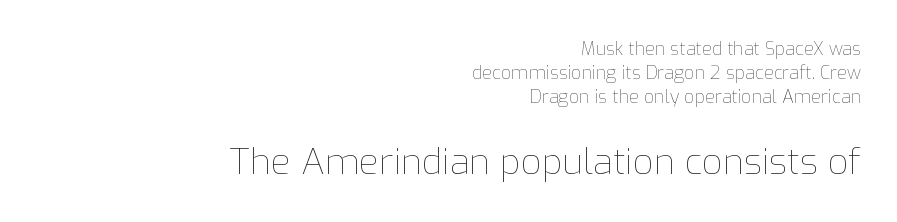
Q: Is the text bold? A: No.
Q: Is the text italic (slanted)? A: No, it is upright.
Q: Is the text underlined? A: No.
Q: How is the paragraph aligned? A: Right-aligned.
Q: Is the spacing between letters normal or unusually wide? A: Normal.
Q: Is the spacing between lines tight, normal or loose? A: Normal.
Q: Which block of text is set in a larger size, the first (top) or the second (bottom)? A: The second (bottom) one.
Q: Width (condensed, normal, or wide)? A: Normal.
Q: Stroke contrast? A: Low.
Q: x-height? A: Medium.
Q: Monospaced? A: No.
